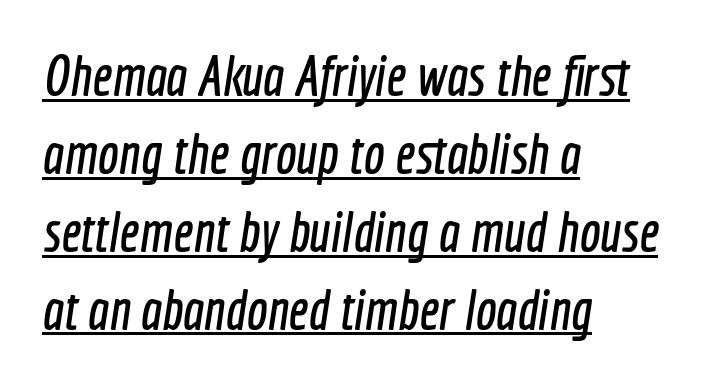
Q: Is the typeface a serif or a sans-serif typeface? A: Sans-serif.
Q: Is the text underlined? A: Yes.
Q: How is the paragraph aligned? A: Left-aligned.
Q: Is the spacing between letters normal or unusually wide? A: Normal.
Q: Is the spacing between lines tight, normal or loose? A: Normal.
Q: Width (condensed, normal, or wide)? A: Condensed.
Q: x-height? A: Medium.
Q: Monospaced? A: No.
